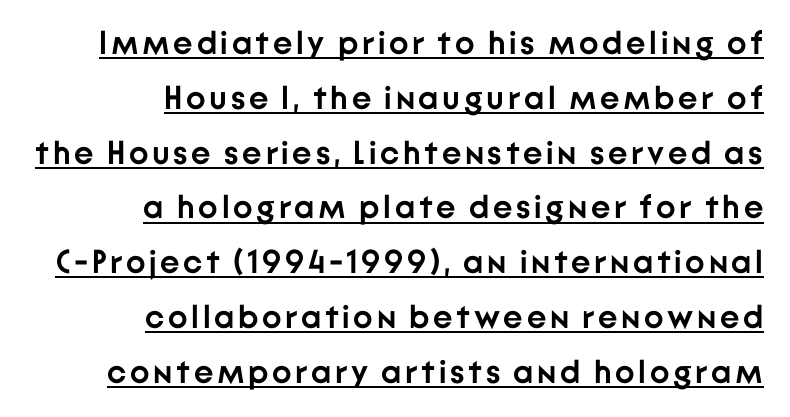
These lines are composed in type without serifs. As a designer I'd log this as weight 700, bold. The typesetter has applied underlining to the passage shown. Is the block centered? No — it sits flush against the right margin.
